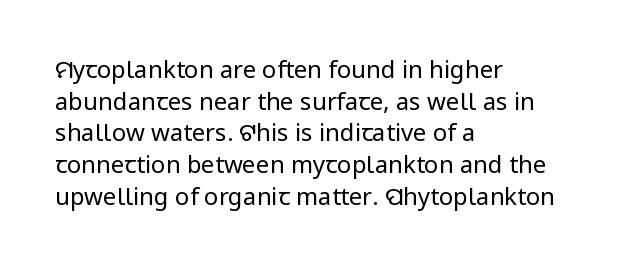
The image shows 24 px text type, upright; set left-aligned, normal line spacing (1.32x), normal letter spacing, not underlined.
